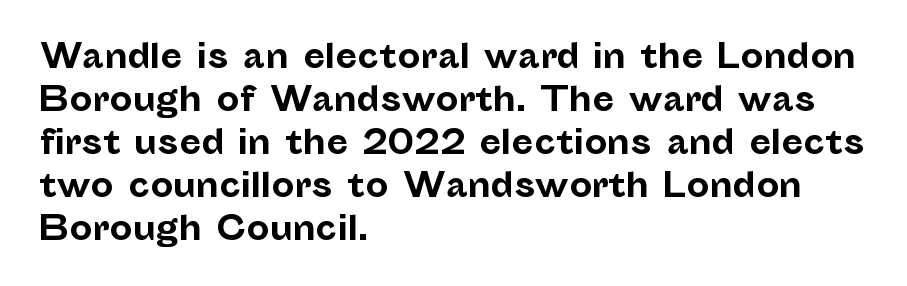
Q: Is the text bold? A: Yes.
Q: Is the text italic (slanted)? A: No, it is upright.
Q: Is the typeface a serif or a sans-serif typeface? A: Sans-serif.
Q: Is the text underlined? A: No.
Q: How is the paragraph aligned? A: Left-aligned.
Q: Is the spacing between letters normal or unusually wide? A: Normal.
Q: Is the spacing between lines tight, normal or loose? A: Normal.
Q: Width (condensed, normal, or wide)? A: Normal.
Q: Stroke contrast? A: Low.
Q: x-height? A: Medium.
Q: Monospaced? A: No.
